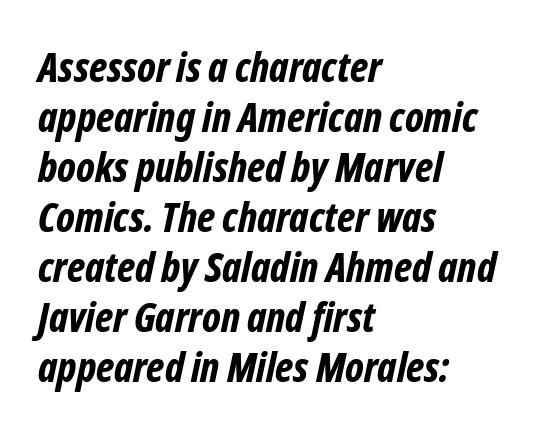
The image shows 41 px bold, condensed type, italic (leaning right); set left-aligned, line spacing 1.22x, normal letter spacing, not underlined; low stroke contrast and a medium x-height.
